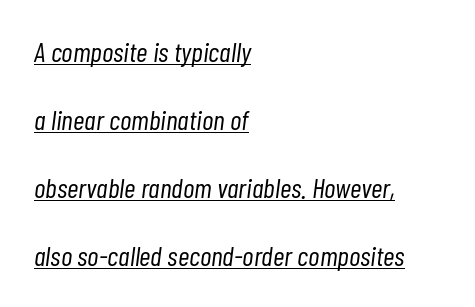
These lines keep a tight, regular rhythm from letter to letter. The space between consecutive lines is lavish. The cut favours lightness, reaching ordinary text weight at its darkest. In terms of posture, this sample is oblique. The paragraph has a hard left edge and a soft right edge. These lines are rendered in a variable-pitch font.
